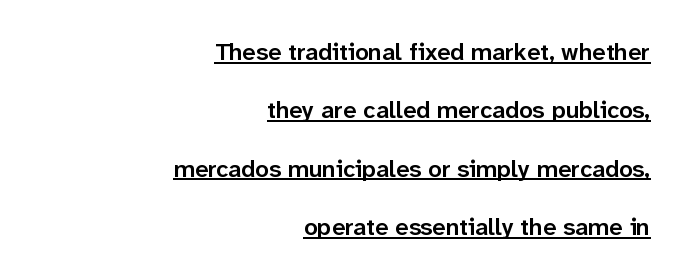
The image shows 24 px text type, upright; set right-aligned, loose line spacing (2.43x), normal letter spacing, underlined.
